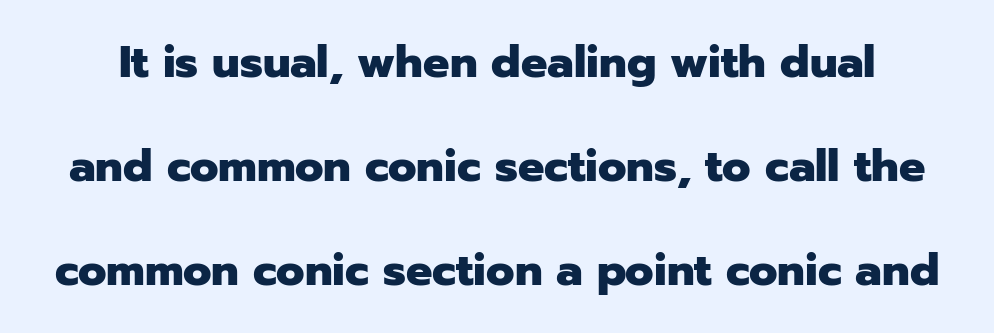
You could not count columns in this text — the font is proportionally spaced. Leading is clearly above the norm, producing a sparse column. Plenty of ink on the page — the face is bold. Characters follow at the spacing the type designer built in. Is there any slant? The stems are plumb.
